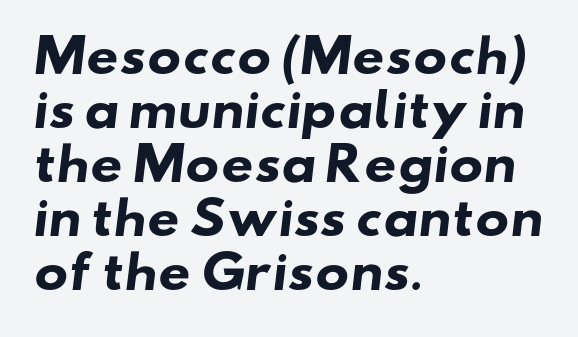
{"serif": "no", "bold": "yes", "weight": "heavy", "width": "wide", "stroke_contrast": "low", "x_height": "small", "monospaced": "no", "underline": "no", "align": "left", "line_spacing_ratio": 1.2, "letter_spacing": "normal", "letter_spacing_em": 0.0, "glyph_px": 45}
